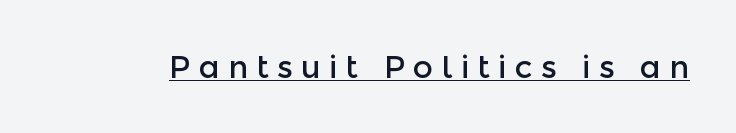
The image shows 31 px sans-serif type, upright; set unusually wide letter spacing (+0.27 em), underlined; a medium x-height.
